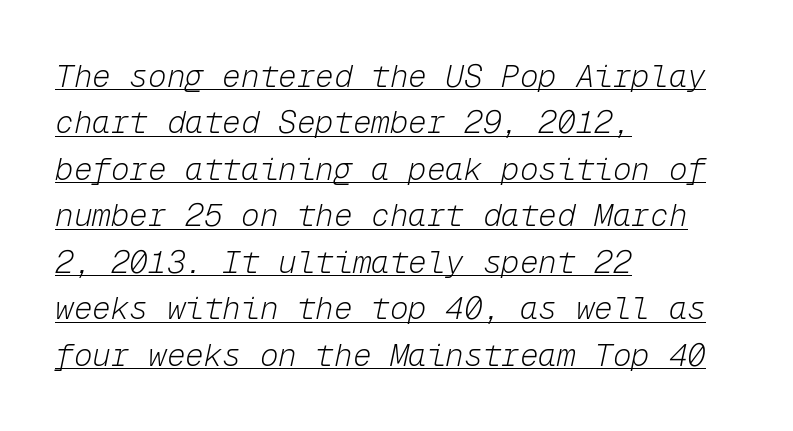
Do the characters align in a grid? Yes, the font is monospaced. Is the stroke heavy? The answer is a plain regular-or-lighter. There's an unmistakable incline to the writing here. Notice how the passage keeps a crisp vertical edge on the left only. The block of text has a typical density, with ordinary space between rows.
